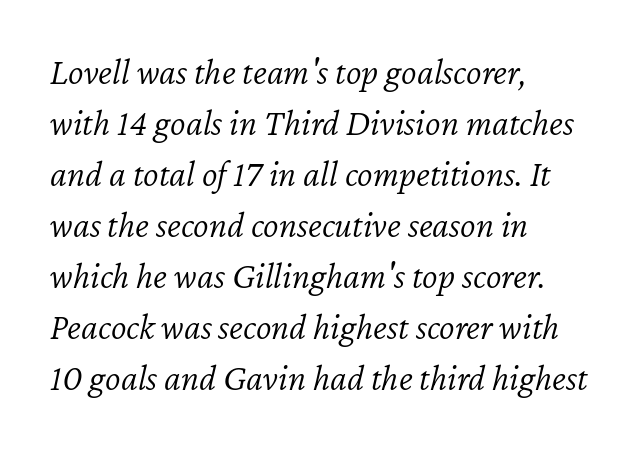
The passage shown is typed in a proportional face where columns would drift. The line-height multiplier appears to be the usual default. It's the slanting kind of type. The area under the type is left untouched. Think standard paragraph weight, or any step lighter than that. Which margin do the lines hug? The left one — the right edge is uneven.
